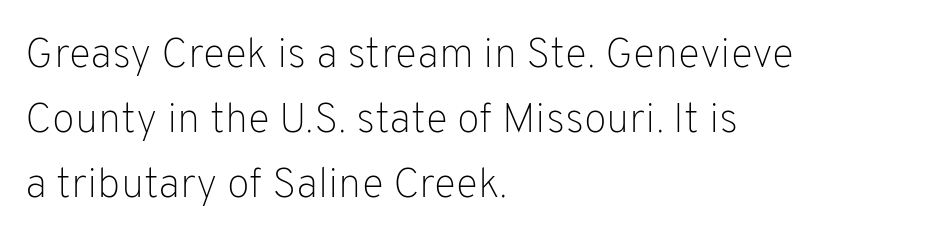
Q: Is the text bold? A: No.
Q: Is the text italic (slanted)? A: No, it is upright.
Q: Is the typeface a serif or a sans-serif typeface? A: Sans-serif.
Q: Is the text underlined? A: No.
Q: How is the paragraph aligned? A: Left-aligned.
Q: Is the spacing between letters normal or unusually wide? A: Normal.
Q: Is the spacing between lines tight, normal or loose? A: Normal.
Q: Width (condensed, normal, or wide)? A: Normal.
Q: Stroke contrast? A: Low.
Q: x-height? A: Medium.
Q: Monospaced? A: No.
